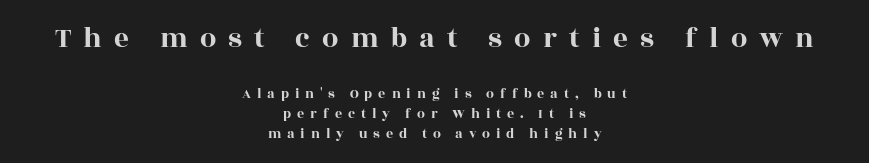
{"serif": "yes", "italic": "no", "width": "wide", "x_height": "large", "monospaced": "no", "underline": "no", "align": "center", "line_spacing": "normal", "line_spacing_ratio": 1.46, "letter_spacing": "wide", "letter_spacing_em": 0.42, "larger_block": "first", "size_ratio": 2.07, "glyph_px": 29}
